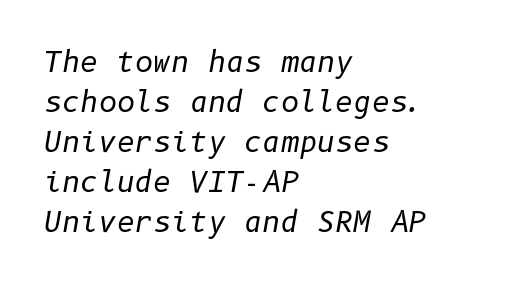
Just letters on the line, the space beneath them empty. Each stroke keeps to a modest, everyday thickness or less. You can tell it's italic because the verticals aren't actually vertical. Nobody touched the tracking dial on this one. The compositor pushed each line to the left boundary. Leading matches the norm, producing a regular column.
